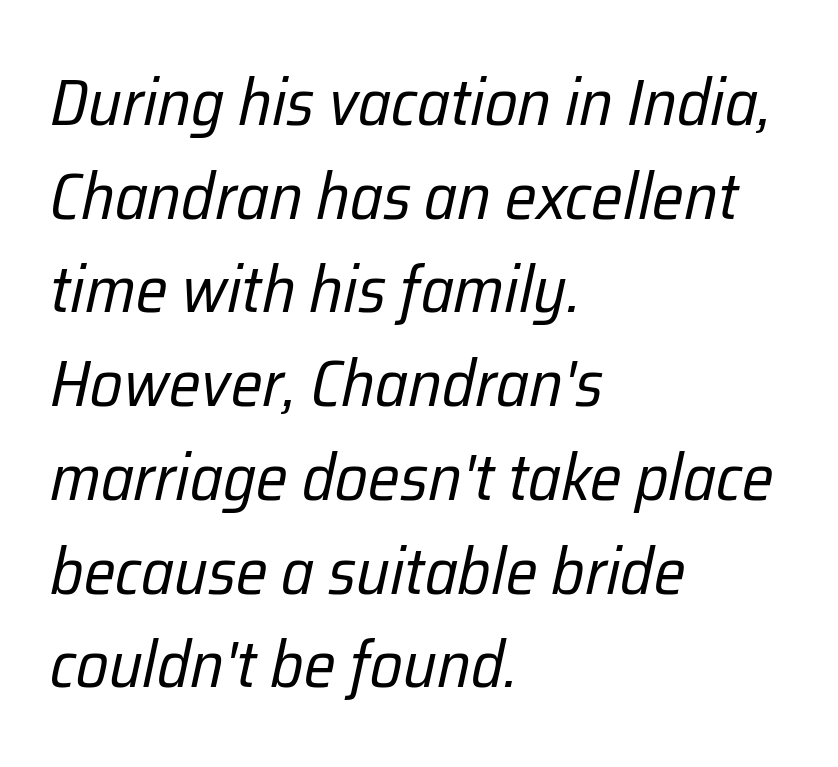
The image shows 66 px regular-weight, condensed type, italic (leaning right); set left-aligned, normal line spacing (1.42x), normal letter spacing, not underlined; low stroke contrast and a medium x-height.
